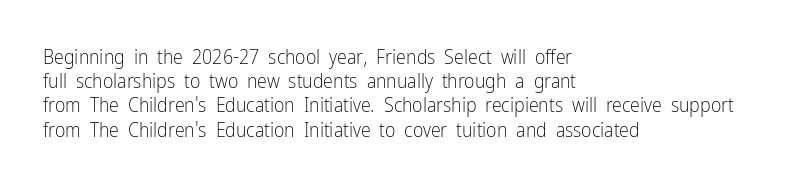
Tall strokes in this sample are plumb rather than angled. Decoration check: the copy has no underline. Words appear dense and cohesive because spacing is normal. The typesetter chose a ragged-right arrangement here.
